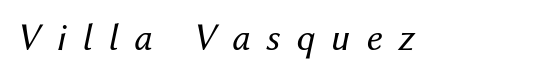
The image shows 38 px regular-weight type, italic (leaning right); set unusually wide letter spacing (+0.42 em), not underlined; medium stroke contrast and a medium x-height.
